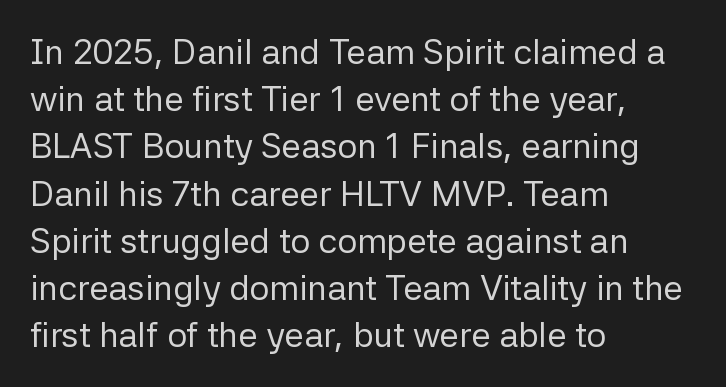
Posture: vertical. How would I describe the line gaps? Plain and ordinary. Type without underlining. Teacher's note: observe the even left margin — that is flush-left alignment. Characters follow at the spacing the type designer built in. Summary of weight: not heavy and not bold.
